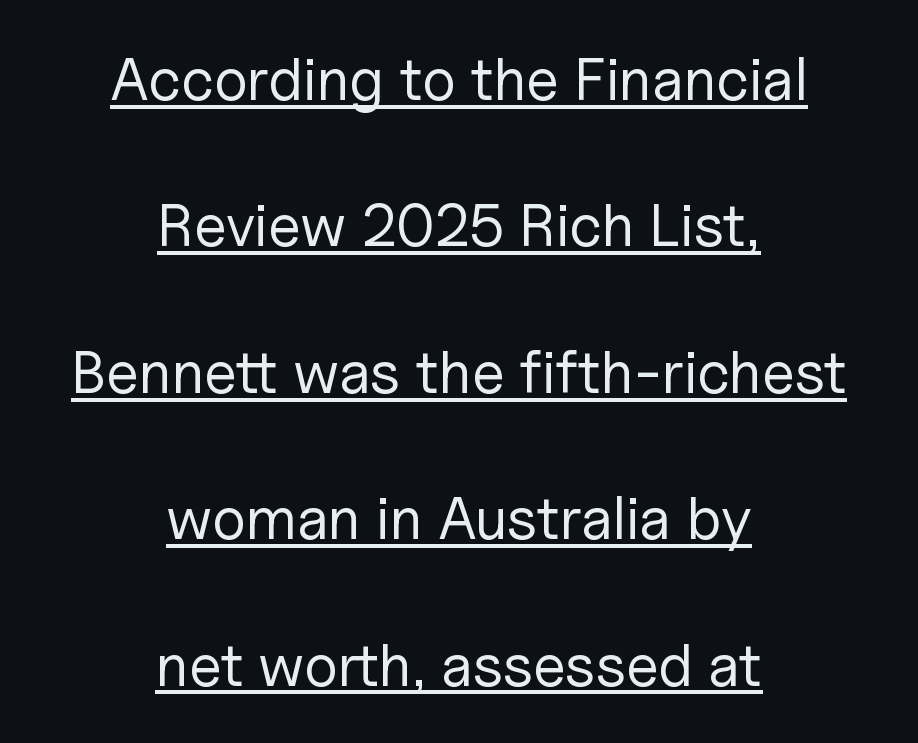
The image shows 60 px regular-weight sans-serif type, upright; set centered, loose line spacing (2.44x), normal letter spacing, underlined; low stroke contrast and a medium x-height.
